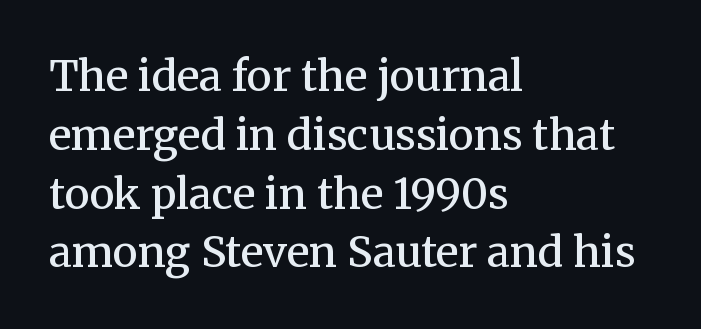
The image shows 42 px semibold serif type, upright; set left-aligned, normal line spacing (1.4x), normal letter spacing, not underlined; medium stroke contrast and a medium x-height.
